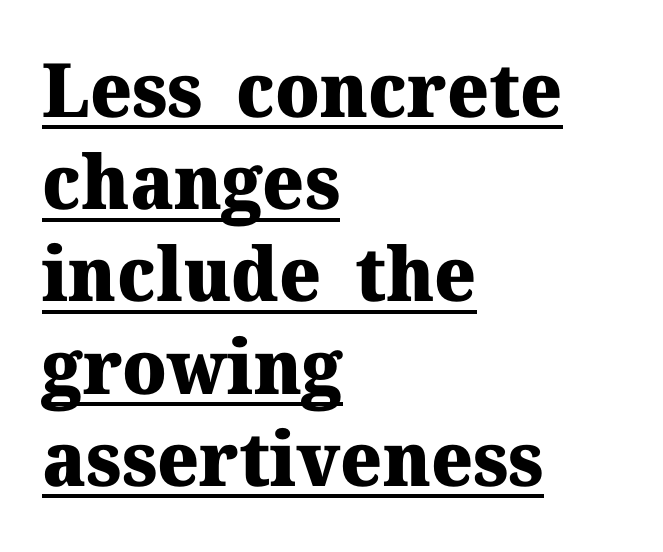
The image shows 75 px heavy serif type, upright; set left-aligned, line spacing 1.23x, normal letter spacing, underlined; medium stroke contrast and a medium x-height.
